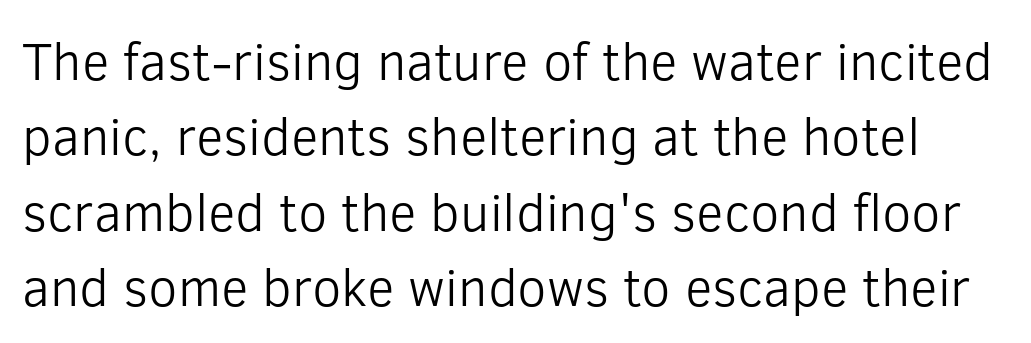
{"serif": "no", "italic": "no", "bold": "no", "weight": "light", "width": "normal", "stroke_contrast": "low", "x_height": "medium", "monospaced": "no", "underline": "no", "line_spacing": "normal", "line_spacing_ratio": 1.42, "letter_spacing": "normal", "letter_spacing_em": 0.0, "glyph_px": 53}
